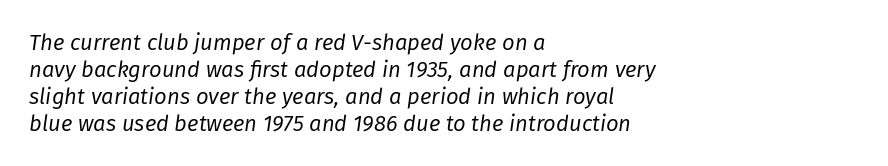
Stroke thickness stays within the range of a standard reading face or lighter. Is the block centered? No — it sits flush against the left margin. Descenders are the only things crossing below the line. Between one letter and the next there's only the usual sliver of space.
